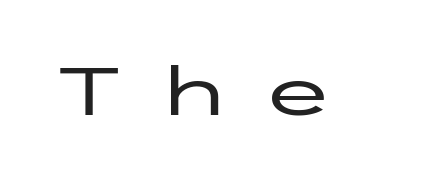
Q: Is the text italic (slanted)? A: No, it is upright.
Q: Is the typeface a serif or a sans-serif typeface? A: Sans-serif.
Q: Is the text underlined? A: No.
Q: Is the spacing between letters normal or unusually wide? A: Unusually wide.
Q: Width (condensed, normal, or wide)? A: Wide.
Q: Stroke contrast? A: Low.
Q: x-height? A: Medium.
